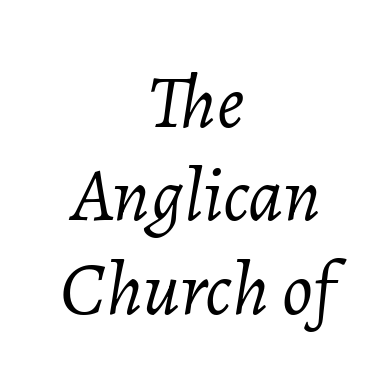
The image shows 76 px light type, italic (leaning right); set centered, line spacing 1.23x, normal letter spacing, not underlined; low stroke contrast and a medium x-height.
